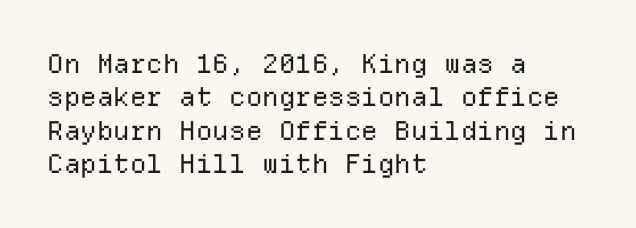
{"italic": "no", "bold": "no", "underline": "no", "align": "left", "line_spacing": "normal", "line_spacing_ratio": 1.28, "letter_spacing": "normal", "letter_spacing_em": 0.0, "glyph_px": 26}
